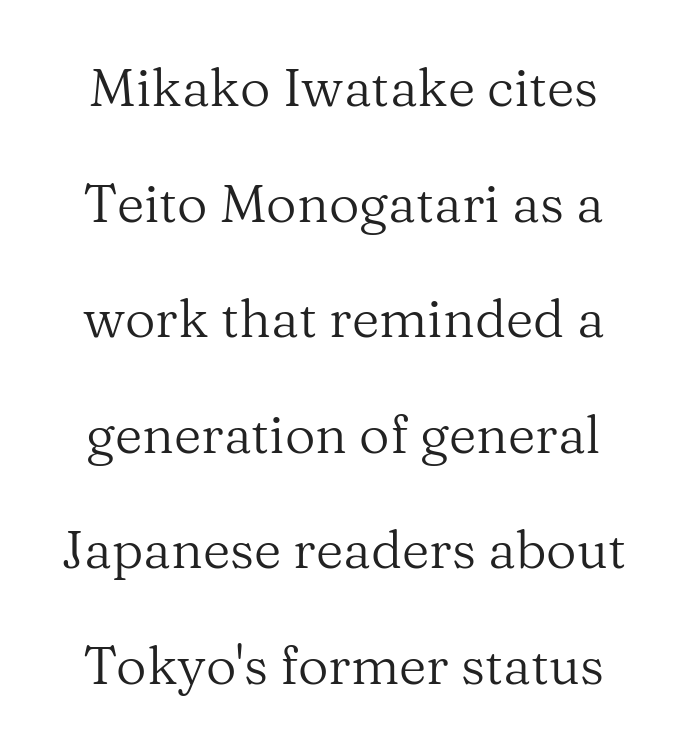
Q: Is the text bold? A: No.
Q: Is the text italic (slanted)? A: No, it is upright.
Q: Is the typeface a serif or a sans-serif typeface? A: Serif.
Q: Is the text underlined? A: No.
Q: Is the spacing between letters normal or unusually wide? A: Normal.
Q: Is the spacing between lines tight, normal or loose? A: Loose.
Q: Width (condensed, normal, or wide)? A: Normal.
Q: Stroke contrast? A: Medium.
Q: x-height? A: Medium.
Q: Monospaced? A: No.
